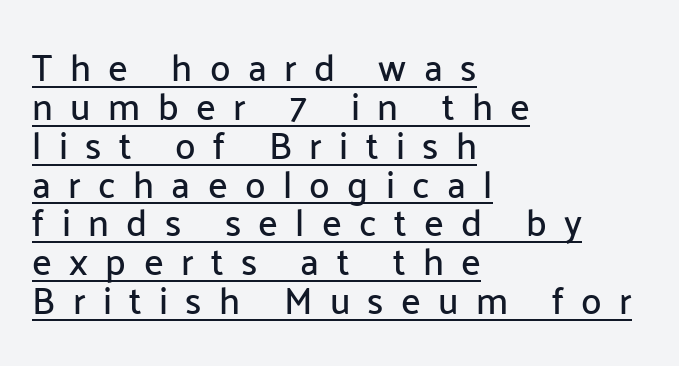
The image shows 37 px sans-serif type, upright; set left-aligned, tight line spacing (1.05x), unusually wide letter spacing (+0.47 em), underlined; low stroke contrast and a medium x-height.
